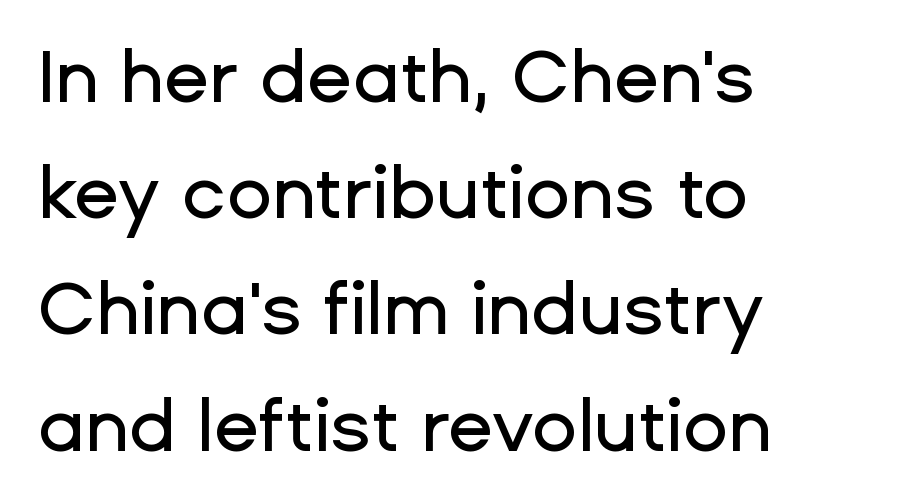
Glyph-to-glyph distance matches everyday printed text. Vertically, the passage feels balanced, rows spaced as you'd expect. The typesetter chose a ragged-right arrangement here. Serif or sans? Sans — the stroke terminals are bare. Spacing verdict: proportional, widths tailored to each character. Check under the words: just untouched page.
